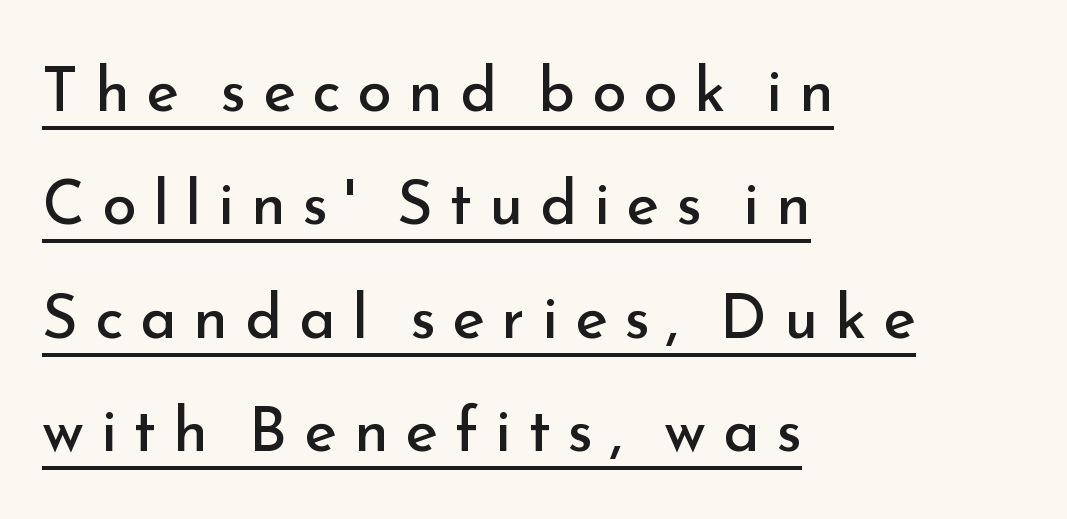
The image shows 62 px regular-weight sans-serif type, upright; set left-aligned, line spacing 1.83x, unusually wide letter spacing (+0.27 em), underlined; low stroke contrast and a small x-height.
